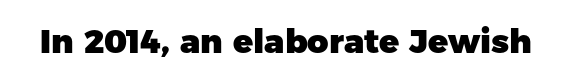
Q: Is the text bold? A: Yes.
Q: Is the text italic (slanted)? A: No, it is upright.
Q: Is the typeface a serif or a sans-serif typeface? A: Sans-serif.
Q: Is the text underlined? A: No.
Q: Is the spacing between letters normal or unusually wide? A: Normal.
Q: Width (condensed, normal, or wide)? A: Normal.
Q: Stroke contrast? A: Low.
Q: x-height? A: Medium.
Q: Monospaced? A: No.
